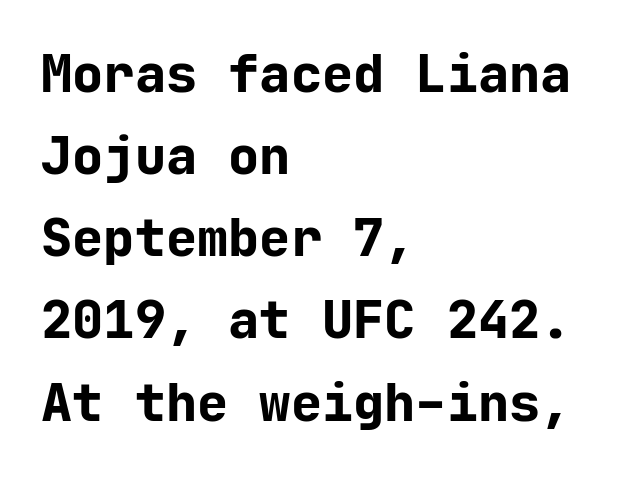
Grotesque or geometric, the face here clearly has no serifs. If you measured baseline to baseline, you'd find a middling distance. On the weight axis this lands at bold, roughly 700. Students, note that the glyphs here touch the page at normal intervals. Tall strokes in this sample are plumb rather than angled.
